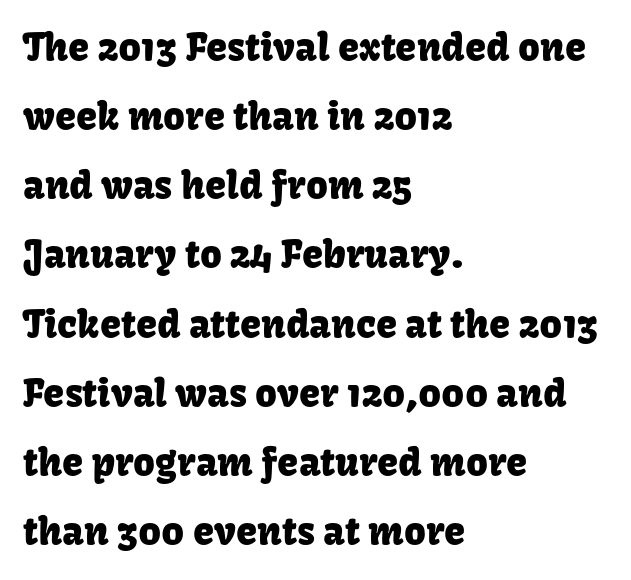
The typography opts for an upright posture over an oblique one. Descenders are the only things crossing below the line. The typesetter chose a ragged-right arrangement here. Think of a printed novel: that variable character pitch is what you see here. What stands out about the letter spacing? Nothing — it is the standard amount. A typesetter would label this face a sans.
